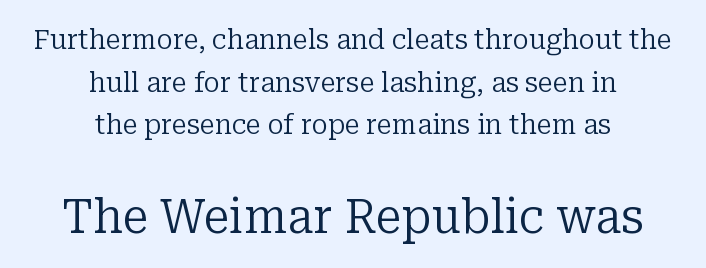
The image shows 47 px regular-weight serif type, upright; set centered, normal line spacing (1.58x), normal letter spacing, not underlined; the second (bottom) block is 1.74x larger; low stroke contrast and a medium x-height.
